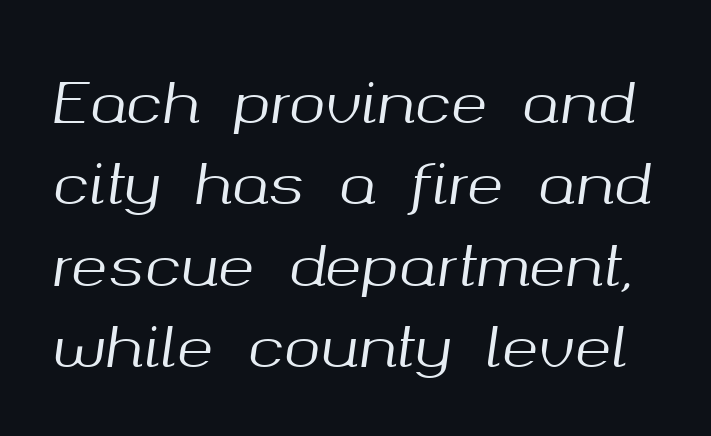
{"italic": "yes", "lean": "right", "slant_degrees": 8, "width": "normal", "stroke_contrast": "medium", "x_height": "medium", "monospaced": "no", "underline": "no", "line_spacing": "normal", "line_spacing_ratio": 1.48, "letter_spacing": "normal", "letter_spacing_em": 0.0, "glyph_px": 55}
